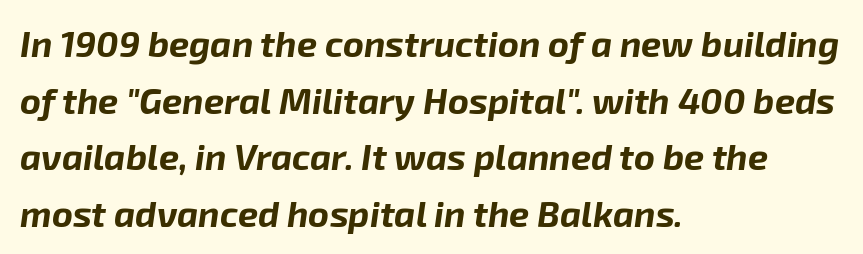
{"italic": "yes", "lean": "right", "slant_degrees": 8, "bold": "yes", "weight": "bold", "width": "normal", "stroke_contrast": "low", "x_height": "medium", "monospaced": "no", "underline": "no", "align": "left", "line_spacing": "normal", "line_spacing_ratio": 1.57, "letter_spacing": "normal", "letter_spacing_em": 0.0, "glyph_px": 36}
